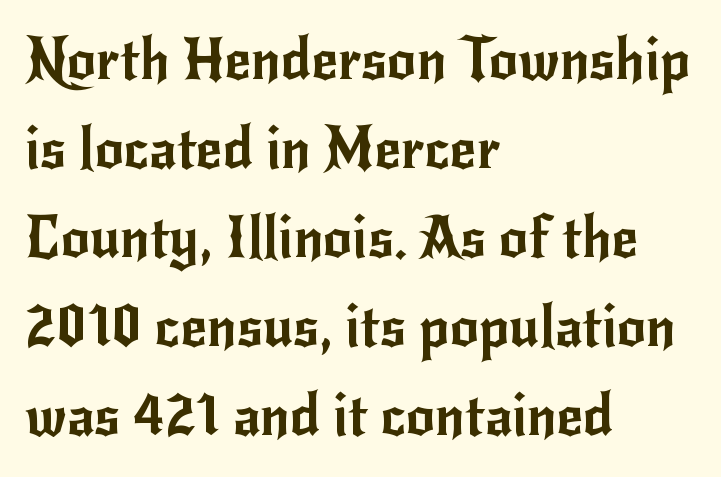
The image shows 57 px sans-serif type, upright; set left-aligned, normal line spacing (1.56x), normal letter spacing, not underlined; low stroke contrast and a small x-height.
